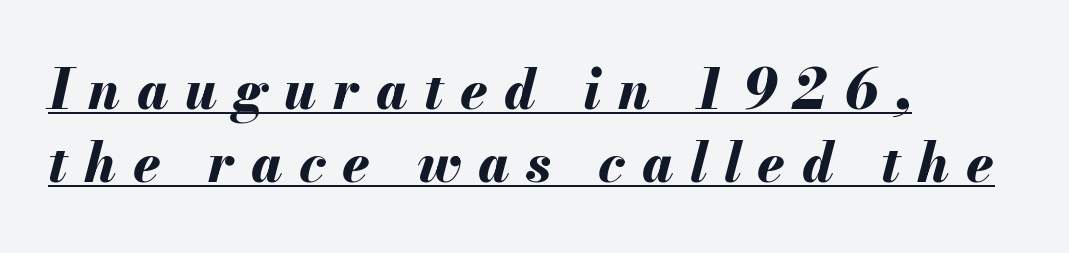
{"italic": "yes", "lean": "right", "slant_degrees": 13, "bold": "yes", "weight": "bold", "width": "normal", "stroke_contrast": "medium", "x_height": "small", "monospaced": "no", "underline": "yes", "align": "left", "line_spacing": "normal", "line_spacing_ratio": 1.36, "letter_spacing": "wide", "letter_spacing_em": 0.31, "glyph_px": 54}
